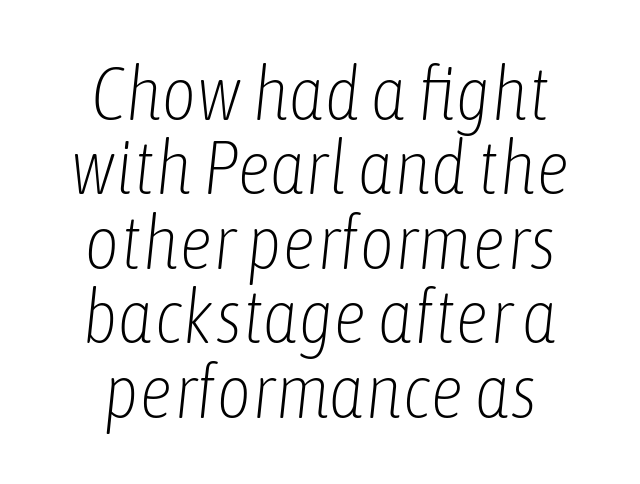
Q: Is the text bold? A: No.
Q: Is the text italic (slanted)? A: Yes, it leans right by about 6 degrees.
Q: Is the text underlined? A: No.
Q: How is the paragraph aligned? A: Centered.
Q: Is the spacing between letters normal or unusually wide? A: Normal.
Q: Is the spacing between lines tight, normal or loose? A: Tight.
Q: Width (condensed, normal, or wide)? A: Condensed.
Q: Stroke contrast? A: Low.
Q: x-height? A: Medium.
Q: Monospaced? A: No.
